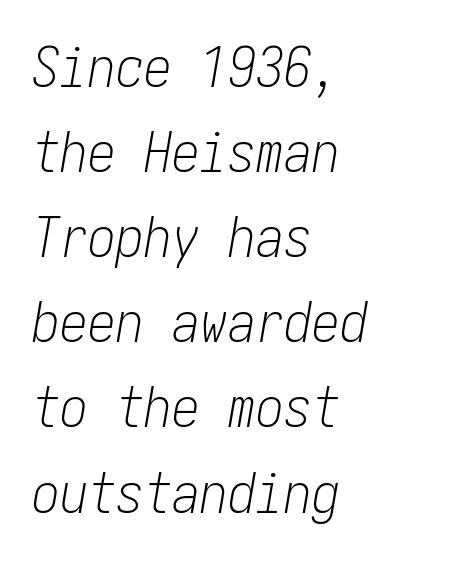
{"italic": "yes", "lean": "right", "slant_degrees": 10, "bold": "no", "weight": "light", "width": "condensed", "stroke_contrast": "low", "x_height": "medium", "underline": "no", "align": "left", "line_spacing": "normal", "line_spacing_ratio": 1.52, "letter_spacing": "normal", "letter_spacing_em": 0.0, "glyph_px": 56}
